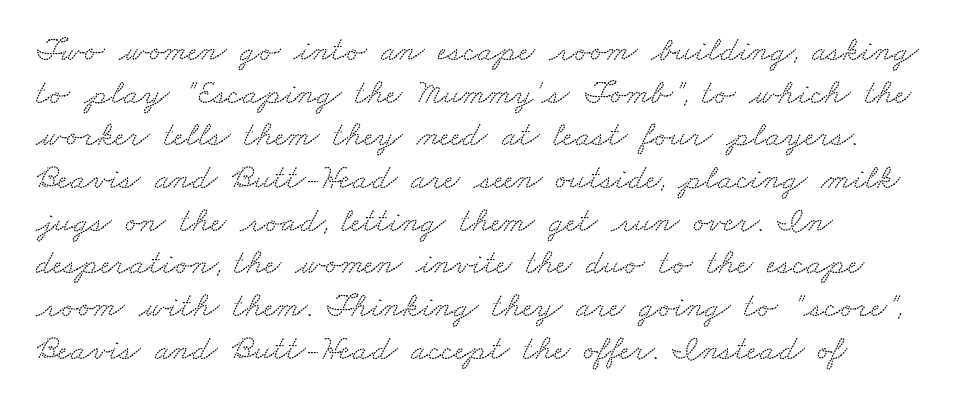
This sample uses plain, unmodified letter spacing. Note the varied advance widths — an 'i' is clearly narrower than an 'm'. Check under the words: just untouched page. These lines stack with their left ends in a neat column.
